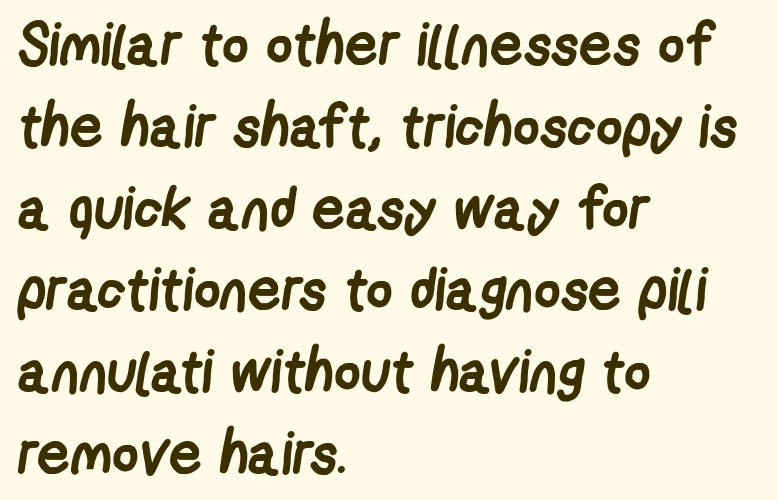
Are there feet on the stems? There aren't — it's a sans. Each letter keeps its own natural width here, so spacing adapts to shape. The block of text has a typical density, with ordinary space between rows. Chunky letters — that's bold for sure. Caption: multi-line text, flush left, ragged right. Spacing between characters is what you'd get straight out of the box.
